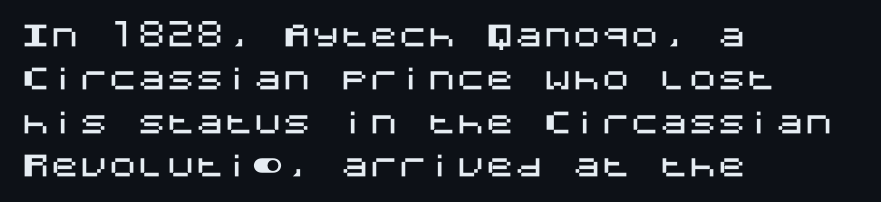
You can tell it's not italic because the verticals are truly vertical. The space beneath each line is pristine and unruled. The leading is moderate, giving the passage an even texture. The ragged edge is on the right, which tells us the setting is flush left. Are there feet on the stems? There aren't — it's a sans. No extra tracking has been applied to these lines.
